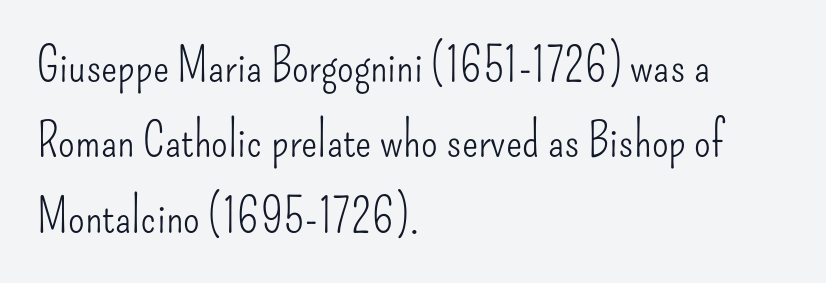
Q: Is the text bold? A: No.
Q: Is the text italic (slanted)? A: No, it is upright.
Q: Is the typeface a serif or a sans-serif typeface? A: Sans-serif.
Q: Is the text underlined? A: No.
Q: How is the paragraph aligned? A: Left-aligned.
Q: Is the spacing between letters normal or unusually wide? A: Normal.
Q: Is the spacing between lines tight, normal or loose? A: Normal.
Q: Width (condensed, normal, or wide)? A: Condensed.
Q: Stroke contrast? A: Low.
Q: x-height? A: Small.
Q: Monospaced? A: No.
